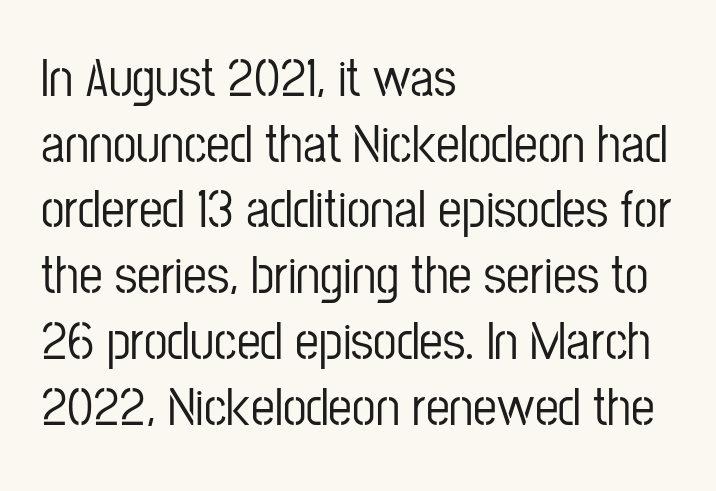
{"serif": "no", "italic": "no", "width": "condensed", "stroke_contrast": "low", "x_height": "medium", "monospaced": "no", "underline": "no", "align": "left", "line_spacing_ratio": 1.24, "letter_spacing": "normal", "letter_spacing_em": 0.0, "glyph_px": 53}
